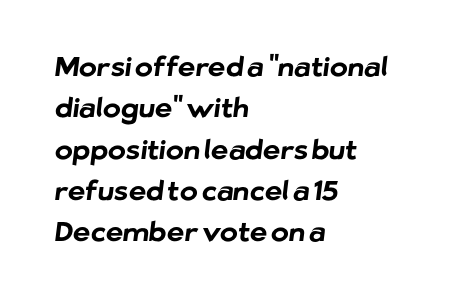
The image shows 27 px bold type; set left-aligned, normal line spacing (1.53x), normal letter spacing, not underlined.
